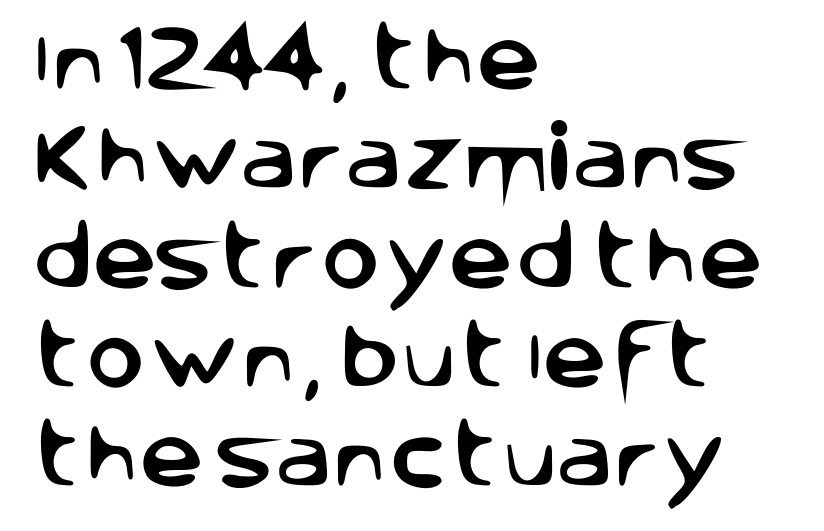
This is sans-serif lettering, the kind often seen on screens and signage. These lines keep a tight, regular rhythm from letter to letter. The letters advance in unequal steps, a hallmark of proportional type. This sample uses an upright cut, with every glyph sitting square on the baseline. Decoration check: the copy has no underline. Horizontally, the lines are justified to the leading edge only.
